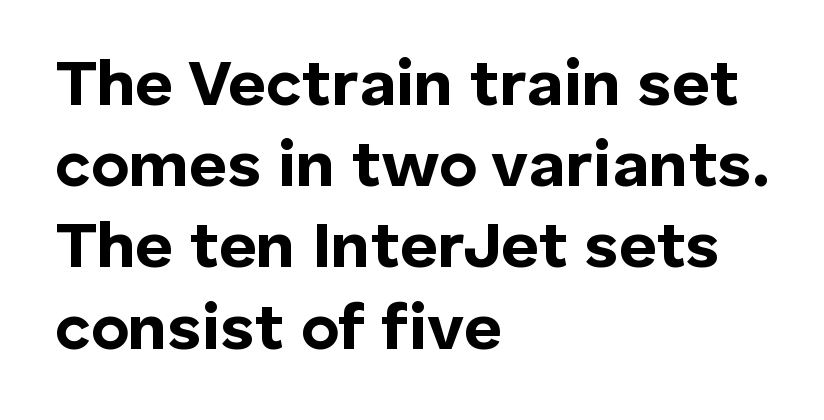
Q: Is the text bold? A: Yes.
Q: Is the text italic (slanted)? A: No, it is upright.
Q: Is the typeface a serif or a sans-serif typeface? A: Sans-serif.
Q: Is the text underlined? A: No.
Q: How is the paragraph aligned? A: Left-aligned.
Q: Is the spacing between letters normal or unusually wide? A: Normal.
Q: Is the spacing between lines tight, normal or loose? A: Normal.
Q: Width (condensed, normal, or wide)? A: Normal.
Q: Stroke contrast? A: Low.
Q: x-height? A: Medium.
Q: Monospaced? A: No.
